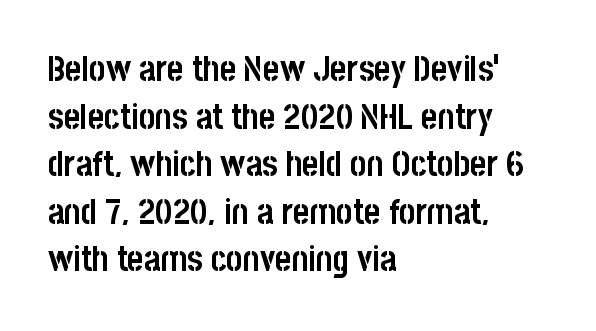
{"serif": "no", "italic": "no", "bold": "yes", "weight": "semibold", "width": "condensed", "stroke_contrast": "low", "x_height": "large", "monospaced": "no", "underline": "no", "align": "left", "line_spacing": "normal", "line_spacing_ratio": 1.36, "letter_spacing": "normal", "letter_spacing_em": 0.0, "glyph_px": 35}
